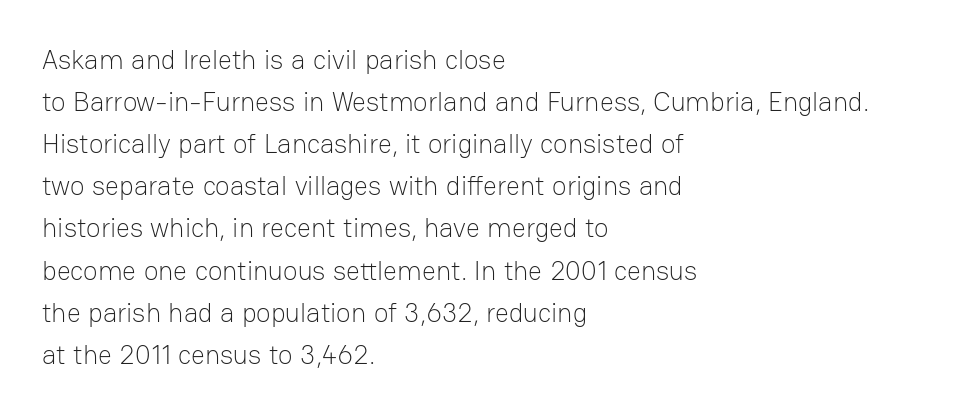
Q: Is the text bold? A: No.
Q: Is the text italic (slanted)? A: No, it is upright.
Q: Is the text underlined? A: No.
Q: How is the paragraph aligned? A: Left-aligned.
Q: Is the spacing between letters normal or unusually wide? A: Normal.
Q: Is the spacing between lines tight, normal or loose? A: Normal.
